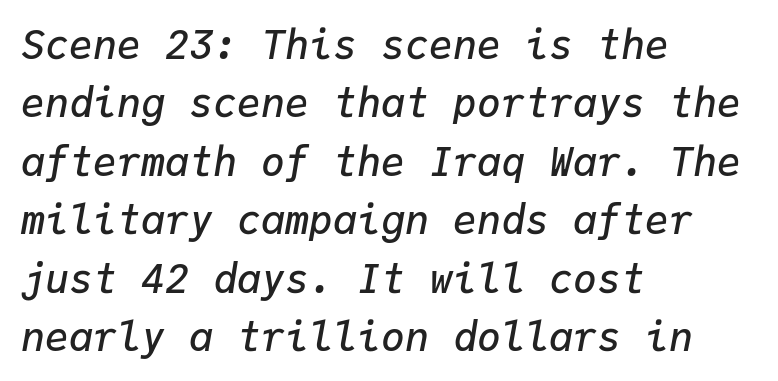
Q: Is the text bold? A: Semi-bold.
Q: Is the text italic (slanted)? A: Yes, it leans right by about 9 degrees.
Q: Is the text underlined? A: No.
Q: How is the paragraph aligned? A: Left-aligned.
Q: Is the spacing between letters normal or unusually wide? A: Normal.
Q: Is the spacing between lines tight, normal or loose? A: Normal.
Q: Width (condensed, normal, or wide)? A: Normal.
Q: Stroke contrast? A: Low.
Q: x-height? A: Medium.
Q: Monospaced? A: Yes.
